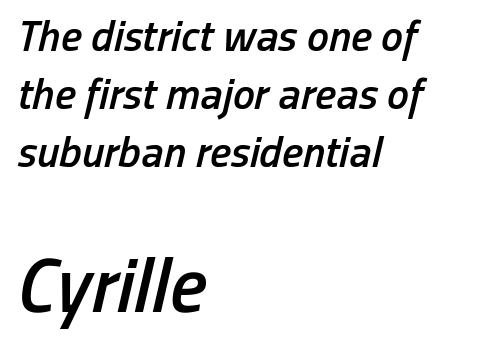
{"italic": "yes", "lean": "right", "slant_degrees": 13, "bold": "semi", "weight": "semibold", "width": "condensed", "stroke_contrast": "low", "x_height": "medium", "monospaced": "no", "underline": "no", "align": "left", "line_spacing": "normal", "line_spacing_ratio": 1.32, "letter_spacing": "normal", "letter_spacing_em": 0.0, "larger_block": "second", "size_ratio": 1.75, "glyph_px": 77}
